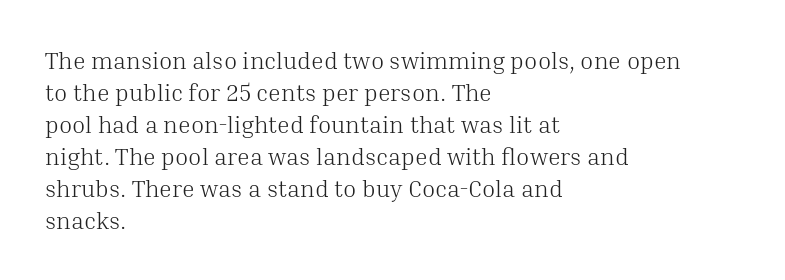
{"italic": "no", "bold": "no", "underline": "no", "align": "left", "line_spacing": "normal", "line_spacing_ratio": 1.33, "letter_spacing": "normal", "letter_spacing_em": 0.0, "glyph_px": 24}
